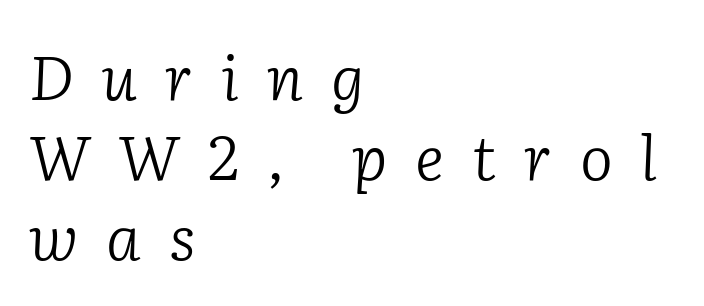
You could not count columns in this text — the font is proportionally spaced. If you drew a ruler down the left edge, every line would touch it. Look at the bottom of the vertical strokes: they flare into serifs here. Baseline-to-baseline distance is the conventional proportion of letter height. The font's italic variant was chosen for this text.
